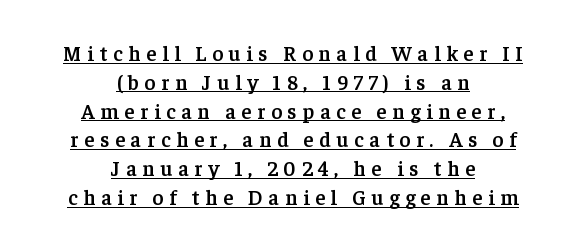
{"italic": "no", "bold": "semi", "underline": "yes", "align": "center", "line_spacing": "normal", "line_spacing_ratio": 1.37, "letter_spacing": "wide", "letter_spacing_em": 0.27, "glyph_px": 21}
